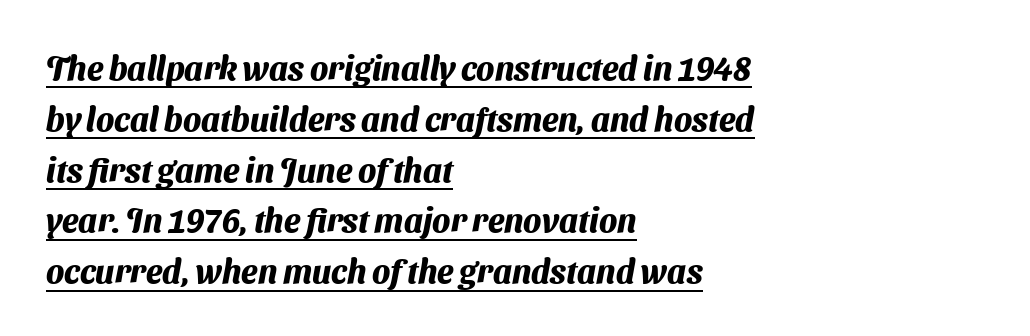
Q: Is the text bold? A: Yes.
Q: Is the typeface a serif or a sans-serif typeface? A: Sans-serif.
Q: Is the text underlined? A: Yes.
Q: How is the paragraph aligned? A: Left-aligned.
Q: Is the spacing between letters normal or unusually wide? A: Normal.
Q: Is the spacing between lines tight, normal or loose? A: Normal.
Q: Width (condensed, normal, or wide)? A: Normal.
Q: Stroke contrast? A: Medium.
Q: x-height? A: Medium.
Q: Monospaced? A: No.
